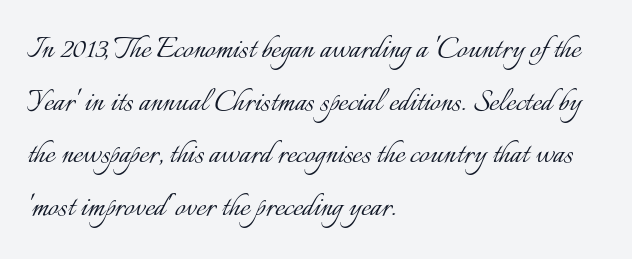
Q: Is the text bold? A: No.
Q: Is the text italic (slanted)? A: Yes.
Q: Is the text underlined? A: No.
Q: How is the paragraph aligned? A: Left-aligned.
Q: Is the spacing between letters normal or unusually wide? A: Normal.
Q: Is the spacing between lines tight, normal or loose? A: Normal.
Q: Width (condensed, normal, or wide)? A: Normal.
Q: Stroke contrast? A: Low.
Q: x-height? A: Small.
Q: Monospaced? A: No.
